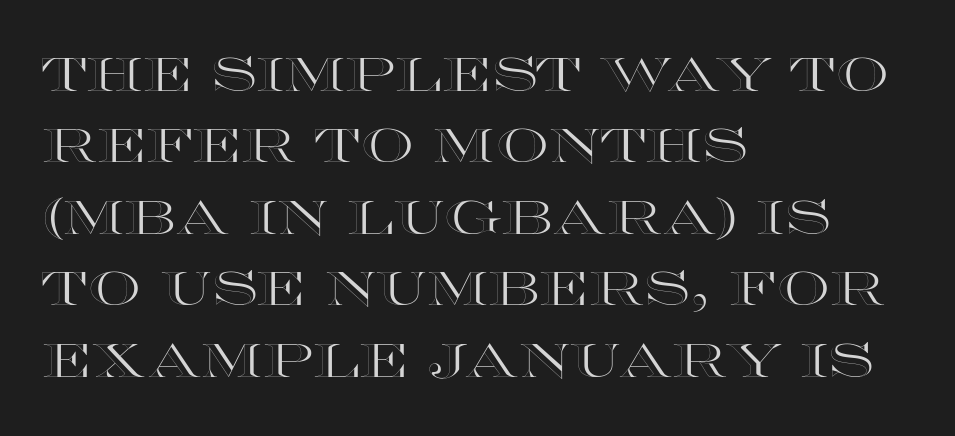
Q: Is the text italic (slanted)? A: No, it is upright.
Q: Is the text underlined? A: No.
Q: How is the paragraph aligned? A: Left-aligned.
Q: Is the spacing between letters normal or unusually wide? A: Normal.
Q: Is the spacing between lines tight, normal or loose? A: Normal.
Q: Width (condensed, normal, or wide)? A: Wide.
Q: x-height? A: Large.
Q: Monospaced? A: No.
